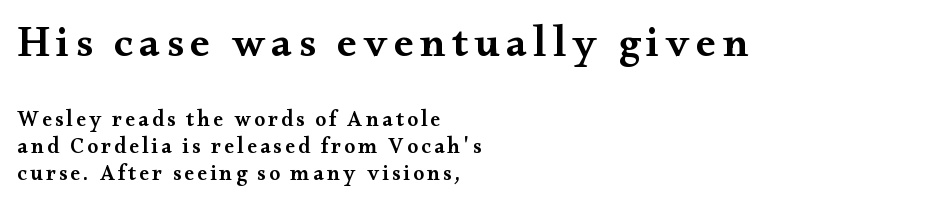
{"serif": "yes", "italic": "no", "bold": "semi", "weight": "semibold", "width": "wide", "stroke_contrast": "medium", "x_height": "small", "monospaced": "no", "underline": "no", "align": "left", "line_spacing_ratio": 1.23, "larger_block": "first", "size_ratio": 2.0, "glyph_px": 44}
